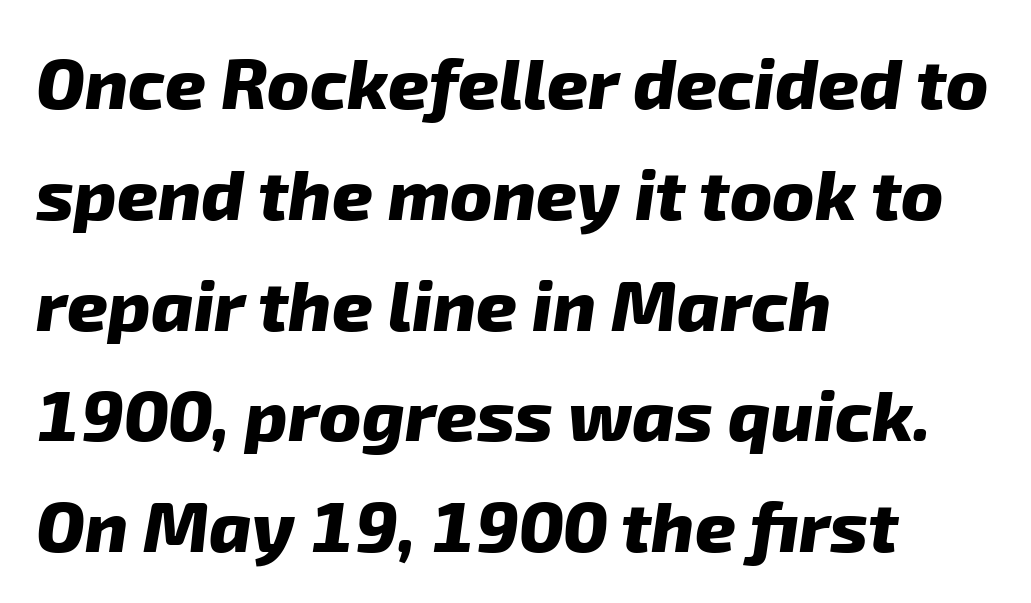
Q: Is the text bold? A: Yes.
Q: Is the typeface a serif or a sans-serif typeface? A: Sans-serif.
Q: Is the text underlined? A: No.
Q: How is the paragraph aligned? A: Left-aligned.
Q: Is the spacing between letters normal or unusually wide? A: Normal.
Q: Is the spacing between lines tight, normal or loose? A: Normal.
Q: Width (condensed, normal, or wide)? A: Normal.
Q: Stroke contrast? A: Low.
Q: x-height? A: Medium.
Q: Monospaced? A: No.
